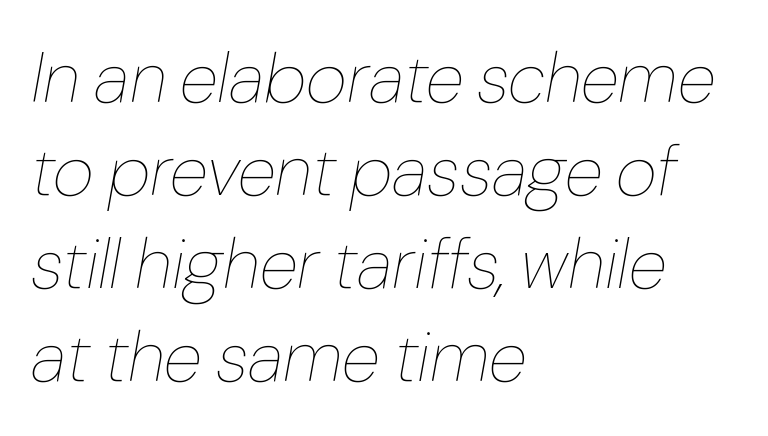
{"italic": "yes", "lean": "right", "slant_degrees": 10, "bold": "no", "weight": "thin", "width": "normal", "stroke_contrast": "low", "x_height": "medium", "monospaced": "no", "underline": "no", "align": "left", "line_spacing": "normal", "line_spacing_ratio": 1.31, "letter_spacing": "normal", "letter_spacing_em": 0.0, "glyph_px": 71}
